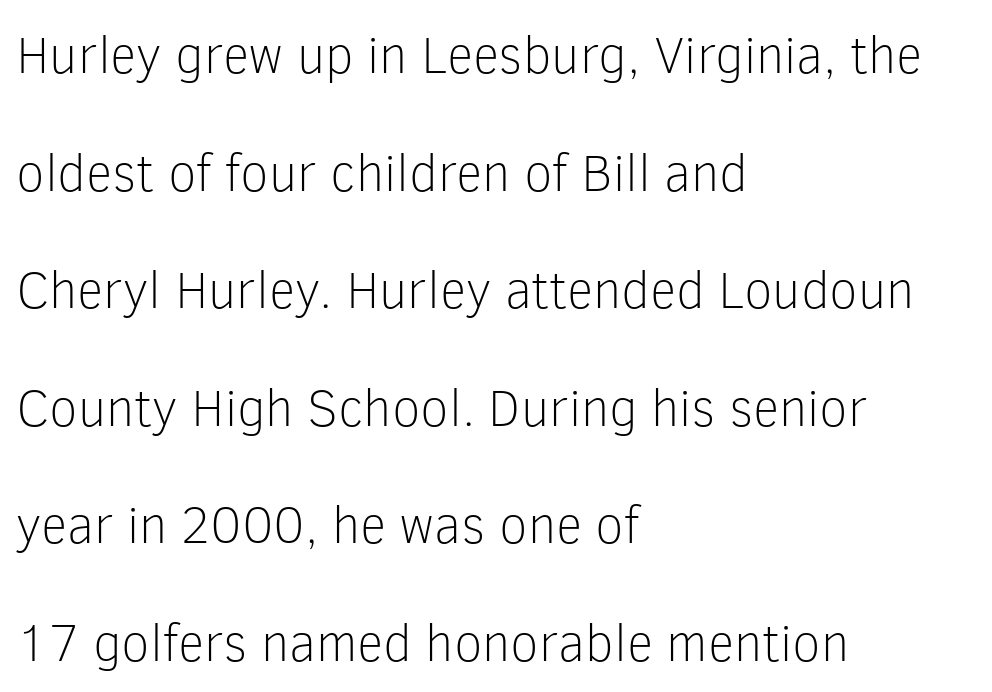
{"serif": "no", "italic": "no", "bold": "no", "weight": "light", "width": "normal", "stroke_contrast": "low", "x_height": "medium", "monospaced": "no", "underline": "no", "align": "left", "line_spacing": "loose", "line_spacing_ratio": 2.26, "letter_spacing": "normal", "letter_spacing_em": 0.0, "glyph_px": 52}
